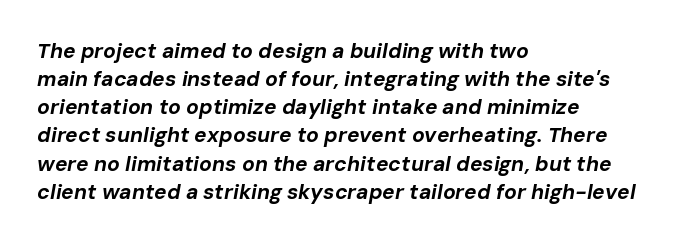
Q: Is the text bold? A: Yes.
Q: Is the text italic (slanted)? A: Yes, it leans right by about 10 degrees.
Q: Is the text underlined? A: No.
Q: How is the paragraph aligned? A: Left-aligned.
Q: Is the spacing between letters normal or unusually wide? A: Normal.
Q: Is the spacing between lines tight, normal or loose? A: Normal.
